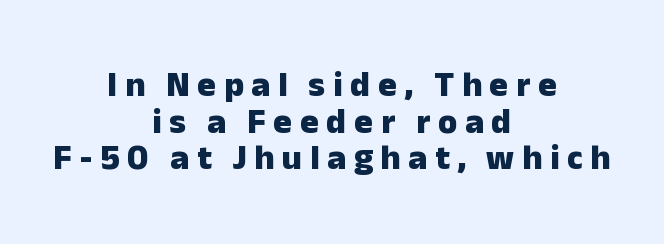
Q: Is the text bold? A: Yes.
Q: Is the text italic (slanted)? A: No, it is upright.
Q: Is the typeface a serif or a sans-serif typeface? A: Sans-serif.
Q: Is the text underlined? A: No.
Q: How is the paragraph aligned? A: Centered.
Q: Is the spacing between letters normal or unusually wide? A: Unusually wide.
Q: Is the spacing between lines tight, normal or loose? A: Tight.
Q: Width (condensed, normal, or wide)? A: Normal.
Q: Stroke contrast? A: Low.
Q: x-height? A: Medium.
Q: Monospaced? A: No.
